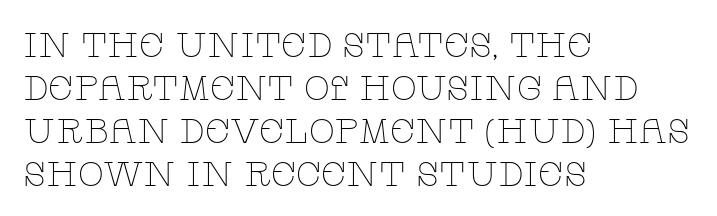
The image shows 34 px thin, wide serif type, upright; set left-aligned, normal line spacing (1.26x), normal letter spacing, not underlined; low stroke contrast and a large x-height.
